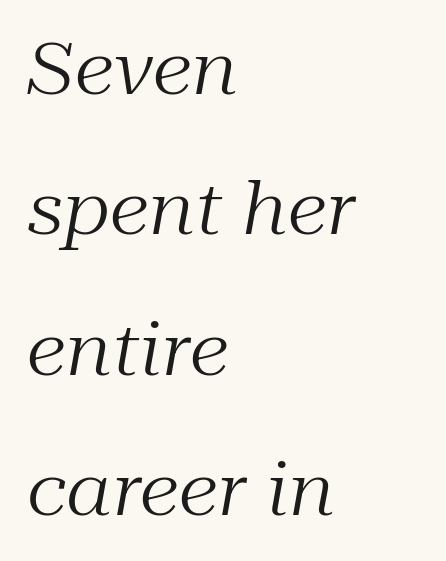
{"serif": "yes", "italic": "yes", "lean": "right", "slant_degrees": 10, "bold": "no", "weight": "regular", "width": "normal", "stroke_contrast": "medium", "x_height": "medium", "monospaced": "no", "underline": "no", "align": "left", "line_spacing": "loose", "line_spacing_ratio": 1.95, "letter_spacing": "normal", "letter_spacing_em": 0.0, "glyph_px": 72}
